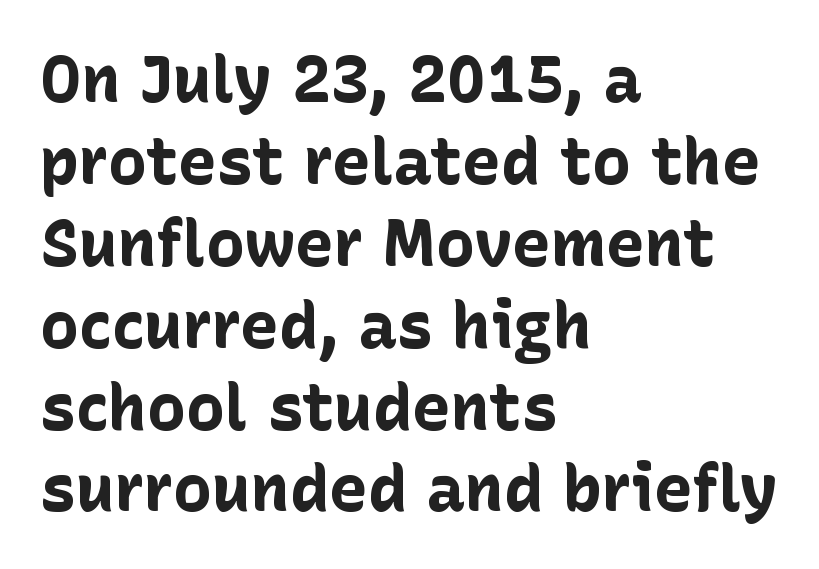
The image shows 65 px bold sans-serif type, upright; set left-aligned, normal line spacing (1.26x), normal letter spacing, not underlined; low stroke contrast and a medium x-height.
